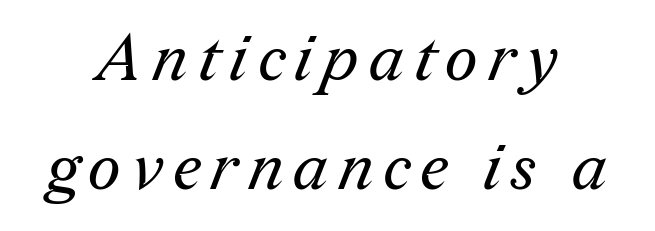
This sample has the flowing, uneven cadence of proportional lettering. Is this a sans? No — the strokes have serifs. The space directly below the letters is spotless. No chunkiness to these letters — they're not bold. Notice how descenders clear the ascenders below comfortably — that's standard leading.
